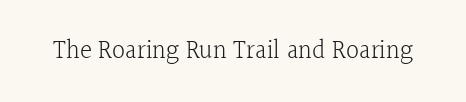
A roman cut, with each character standing at attention. Decoration check: the copy has no underline. The gaps between neighbouring characters are ordinary and unremarkable. Bold? No — there's no thickening of the strokes.
